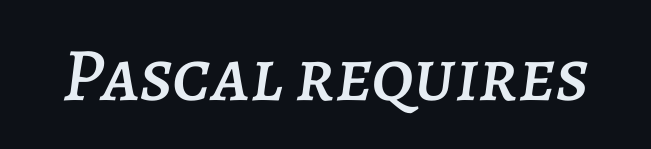
Glyph-to-glyph distance matches everyday printed text. A bare baseline throughout the passage. The rendering applies a slant to the glyphs. This sample has the flowing, uneven cadence of proportional lettering.
